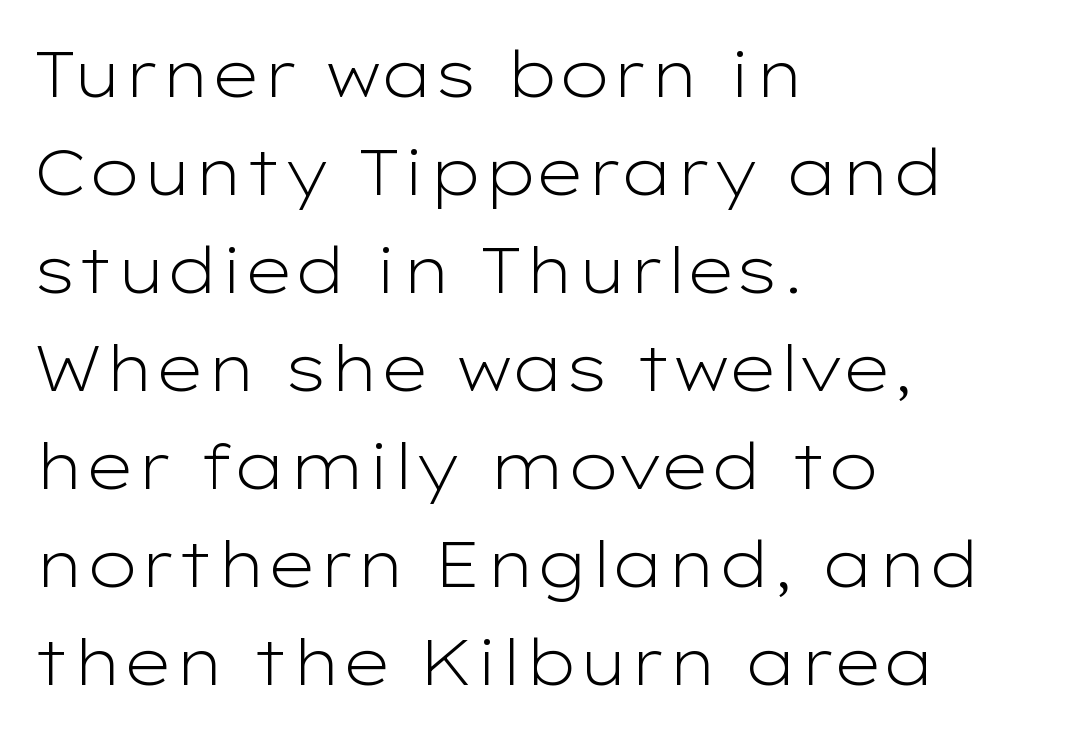
{"serif": "no", "italic": "no", "bold": "no", "weight": "light", "width": "wide", "stroke_contrast": "low", "x_height": "medium", "monospaced": "no", "underline": "no", "align": "left", "line_spacing": "normal", "line_spacing_ratio": 1.53, "letter_spacing": "normal", "letter_spacing_em": 0.0, "glyph_px": 64}
